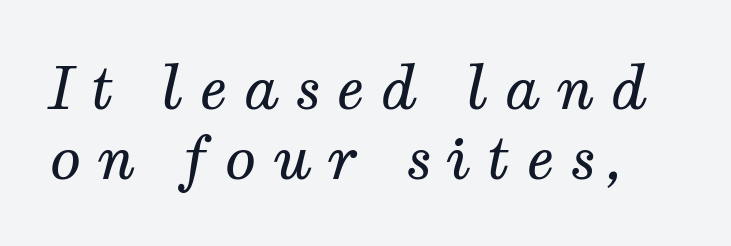
Unbolded letterforms with no extra heft. Students, note that the glyphs here are deliberately spaced far apart. Any mark beneath the type? The region is blank. To sum up the face: it has serifs. It's the slanting kind of type. These lines are rendered in a variable-pitch font.
